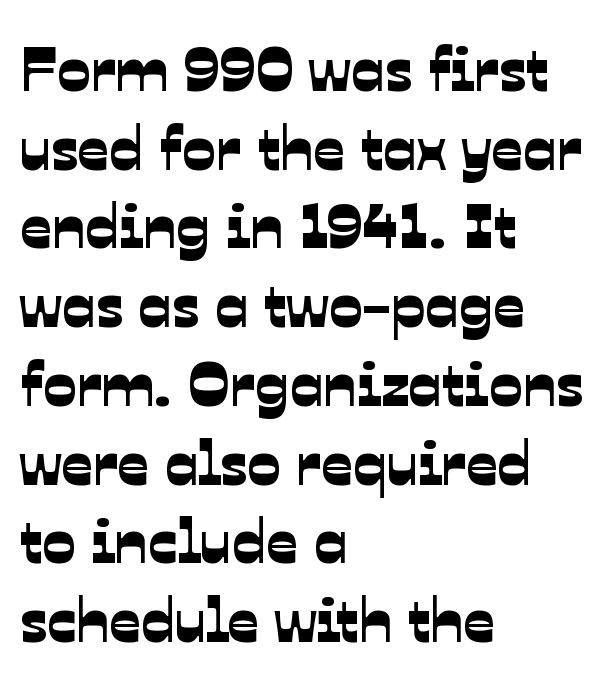
Descenders are the only things crossing below the line. The vertical gap from one line to the next is medium. The letters carry no serifs — their stems end cleanly without finishing strokes. Spacing verdict: proportional, widths tailored to each character.
